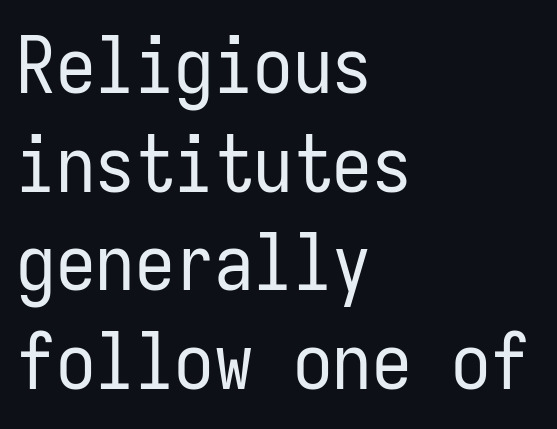
Each line starts at the same left margin while the right side varies. Nobody touched the tracking dial on this one. Beneath every word, the page is bare. Think of a typewriter: that constant character pitch is what you see here.
